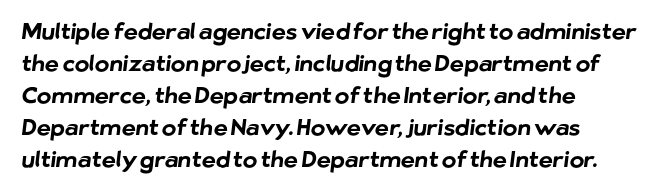
{"bold": "yes", "underline": "no", "align": "left", "line_spacing": "normal", "line_spacing_ratio": 1.46, "letter_spacing": "normal", "letter_spacing_em": 0.0, "glyph_px": 22}
